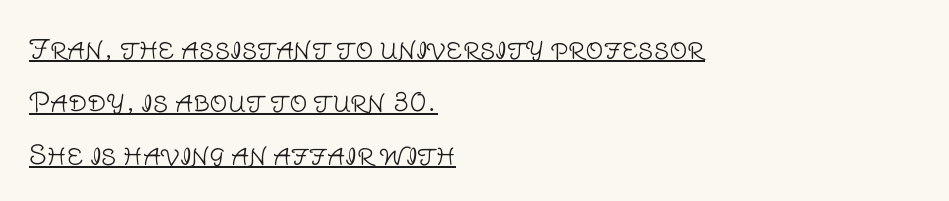
{"bold": "no", "underline": "yes", "align": "left", "line_spacing": "loose", "line_spacing_ratio": 2.12, "letter_spacing": "normal", "letter_spacing_em": 0.0, "glyph_px": 25}
